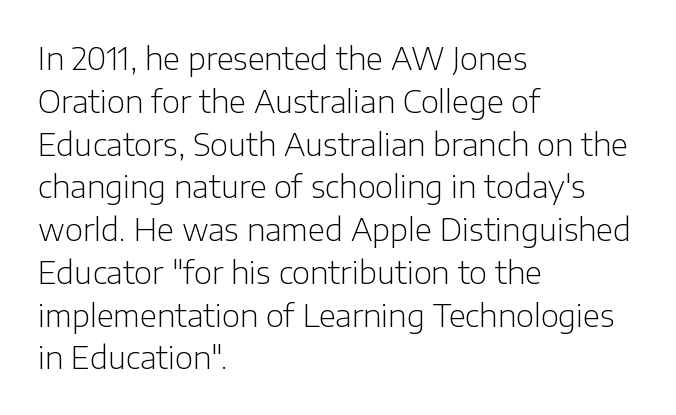
Compared with typical body copy, the letter spacing here is the same. These lines were composed using upright roman letters. Typographically, this falls in the sans-serif category. This sample has the flowing, uneven cadence of proportional lettering. These lines sit exactly where default settings would place them. No word sits above an underline.
